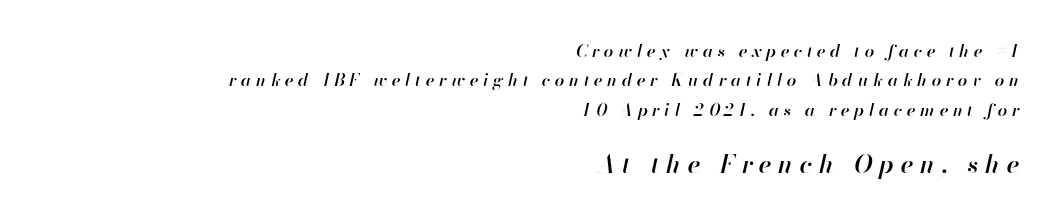
Which margin do the lines hug? The right one — the left edge is uneven. Decoration check: the copy has no underline. The characters look somewhat weighty, a semibold short of true bold. Designer's note — italics engaged.
